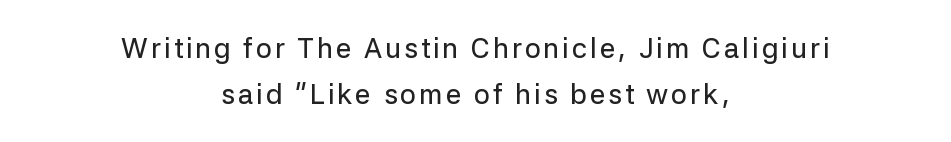
{"serif": "no", "italic": "no", "width": "normal", "stroke_contrast": "low", "x_height": "medium", "monospaced": "no", "underline": "no", "align": "center", "line_spacing": "normal", "line_spacing_ratio": 1.63, "glyph_px": 28}
